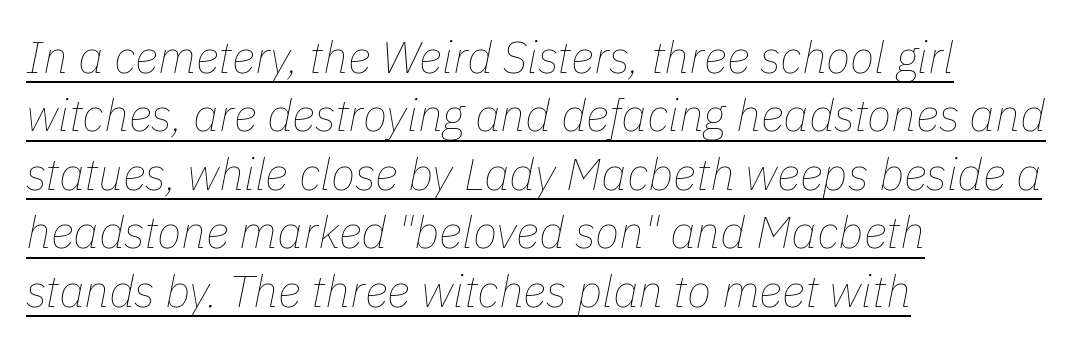
The image shows 45 px thin type, italic (leaning right); set left-aligned, normal line spacing (1.3x), normal letter spacing, underlined; low stroke contrast and a medium x-height.
